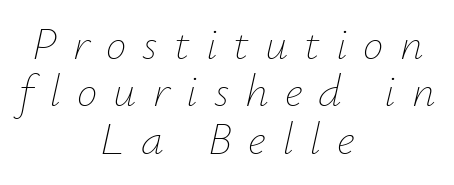
Caption: expanded tracking, letters set apart. What's the leading like? Squeezed, with rows nearly overlapping. Type without underlining. Would a proofreader flag this as italicized? Yes. The passage shown is typed in a proportional face where columns would drift.
